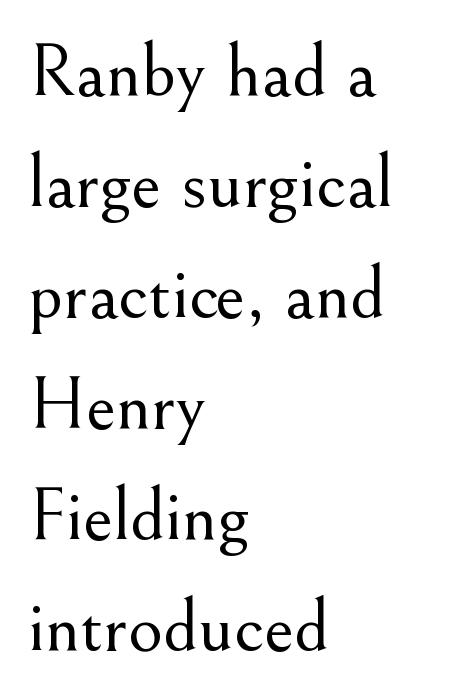
Q: Is the text bold? A: No.
Q: Is the text italic (slanted)? A: No, it is upright.
Q: Is the typeface a serif or a sans-serif typeface? A: Serif.
Q: Is the text underlined? A: No.
Q: How is the paragraph aligned? A: Left-aligned.
Q: Is the spacing between letters normal or unusually wide? A: Normal.
Q: Is the spacing between lines tight, normal or loose? A: Normal.
Q: Width (condensed, normal, or wide)? A: Normal.
Q: Stroke contrast? A: Medium.
Q: x-height? A: Small.
Q: Monospaced? A: No.
